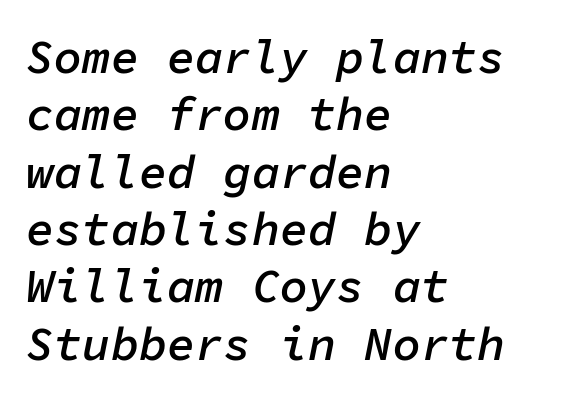
The image shows 47 px semibold type, italic (leaning right), monospaced; set left-aligned, line spacing 1.22x, normal letter spacing, not underlined; low stroke contrast and a medium x-height.
